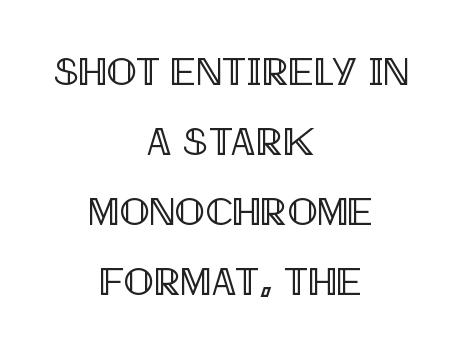
The image shows 40 px condensed type, upright; set centered, line spacing 1.75x, normal letter spacing, not underlined; a large x-height.
